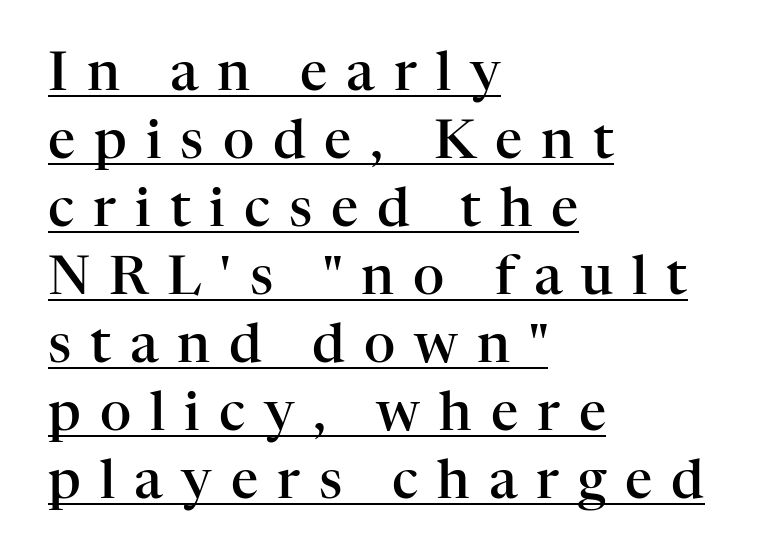
{"serif": "yes", "italic": "no", "bold": "semi", "weight": "semibold", "width": "normal", "stroke_contrast": "high", "x_height": "medium", "monospaced": "no", "underline": "yes", "align": "left", "line_spacing": "normal", "line_spacing_ratio": 1.26, "letter_spacing": "wide", "letter_spacing_em": 0.35, "glyph_px": 54}
